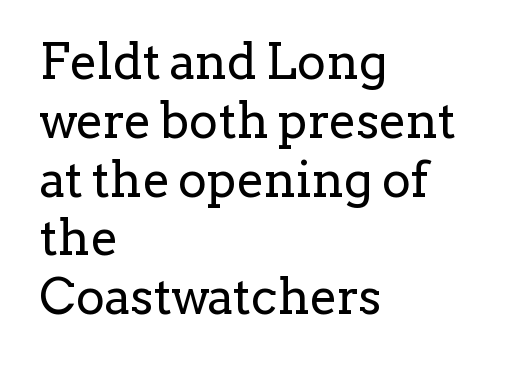
{"serif": "yes", "italic": "no", "bold": "no", "weight": "regular", "width": "normal", "stroke_contrast": "low", "x_height": "medium", "monospaced": "no", "underline": "no", "align": "left", "line_spacing_ratio": 1.2, "letter_spacing": "normal", "letter_spacing_em": 0.0, "glyph_px": 49}
